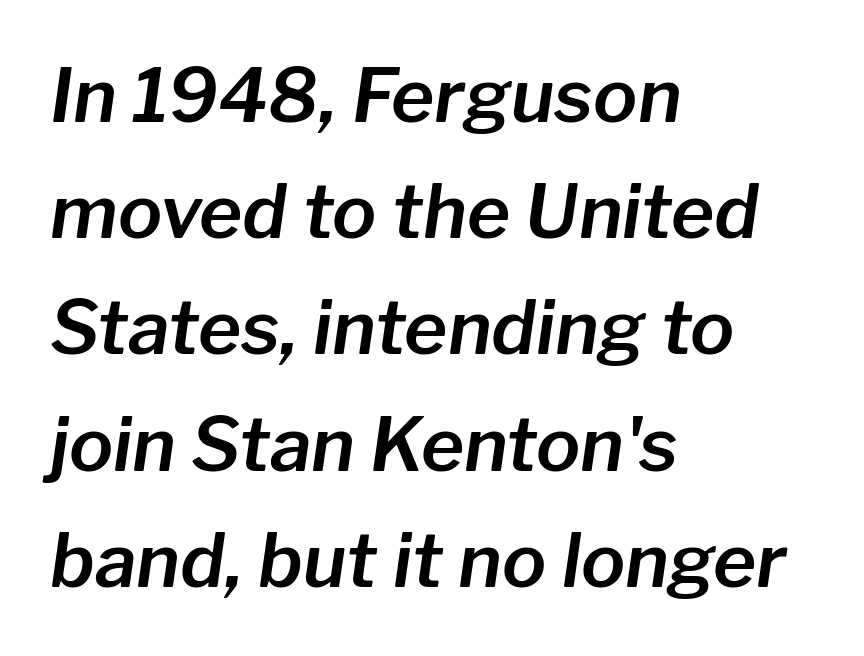
Q: Is the text italic (slanted)? A: Yes, it leans right by about 8 degrees.
Q: Is the text underlined? A: No.
Q: How is the paragraph aligned? A: Left-aligned.
Q: Is the spacing between letters normal or unusually wide? A: Normal.
Q: Is the spacing between lines tight, normal or loose? A: Normal.
Q: Width (condensed, normal, or wide)? A: Normal.
Q: Stroke contrast? A: Low.
Q: x-height? A: Medium.
Q: Monospaced? A: No.
